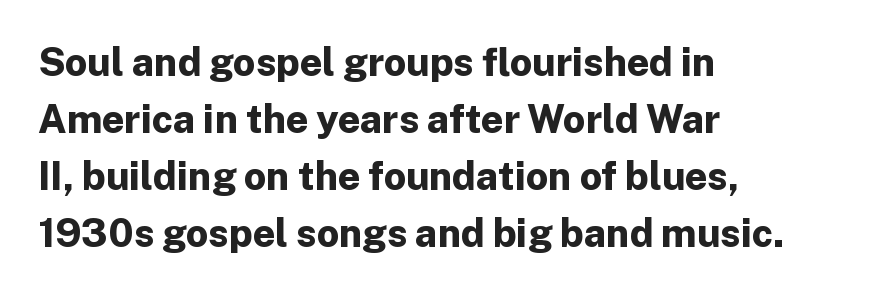
{"serif": "no", "italic": "no", "bold": "yes", "weight": "bold", "width": "normal", "stroke_contrast": "low", "x_height": "medium", "monospaced": "no", "underline": "no", "align": "left", "line_spacing": "normal", "line_spacing_ratio": 1.46, "letter_spacing": "normal", "letter_spacing_em": 0.0, "glyph_px": 39}
